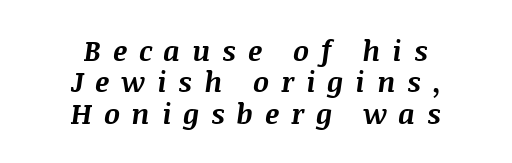
The rendering uses natural spacing where letterforms have individual widths. Yep, that's italic — everything's leaning. What's the leading like? Squeezed, with rows nearly overlapping. Heavy-handed strokes throughout: this text is bold. The rendering inserts visible extra space after every character. Check under the words: just untouched page.
